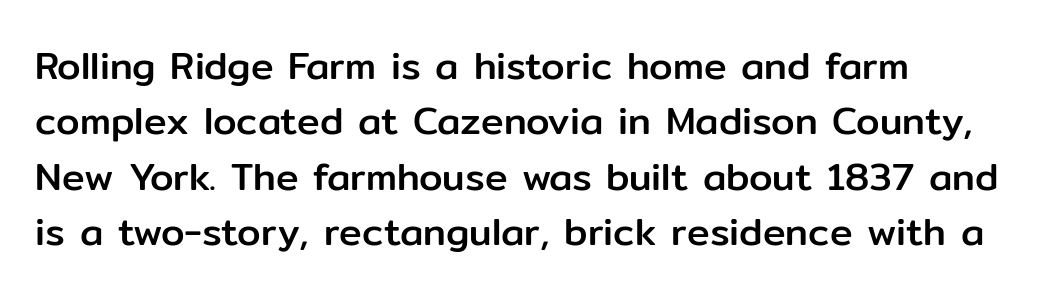
Q: Is the text italic (slanted)? A: No, it is upright.
Q: Is the typeface a serif or a sans-serif typeface? A: Sans-serif.
Q: Is the text underlined? A: No.
Q: Is the spacing between letters normal or unusually wide? A: Normal.
Q: Is the spacing between lines tight, normal or loose? A: Normal.
Q: Width (condensed, normal, or wide)? A: Normal.
Q: Stroke contrast? A: Low.
Q: x-height? A: Medium.
Q: Monospaced? A: No.
